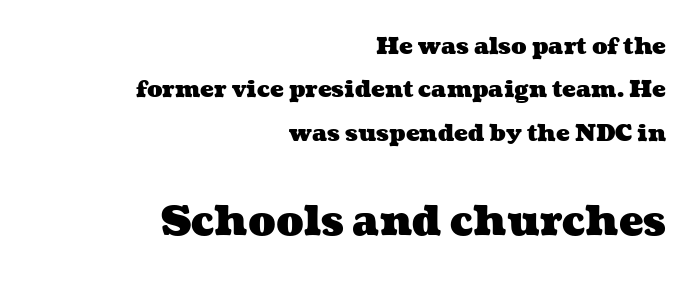
Q: Is the text bold? A: Yes.
Q: Is the text underlined? A: No.
Q: How is the paragraph aligned? A: Right-aligned.
Q: Is the spacing between letters normal or unusually wide? A: Normal.
Q: Which block of text is set in a larger size, the first (top) or the second (bottom)? A: The second (bottom) one.
Q: Width (condensed, normal, or wide)? A: Wide.
Q: Stroke contrast? A: Medium.
Q: x-height? A: Medium.
Q: Monospaced? A: No.
